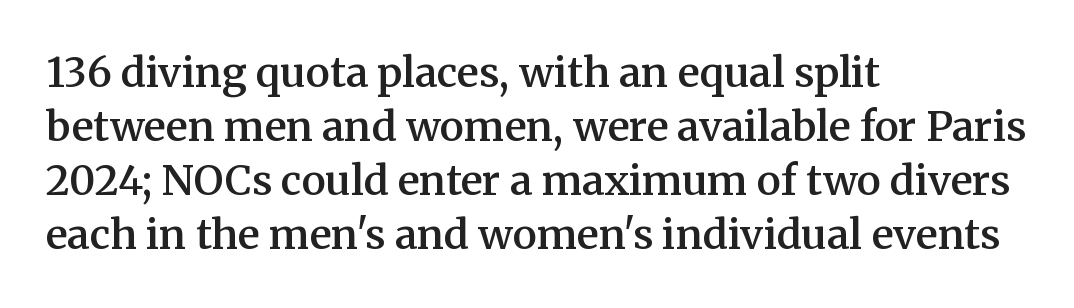
Horizontal alignment here is leftward, the default for most running prose. Characters remain perfectly vertical along every line. Nothing unusual about the tracking: characters are spaced as the font intends. Moderately thickened strokes mark this as semibold type. The letters carry serifs — small finishing strokes at the ends of their stems. These lines are rendered in a variable-pitch font.
